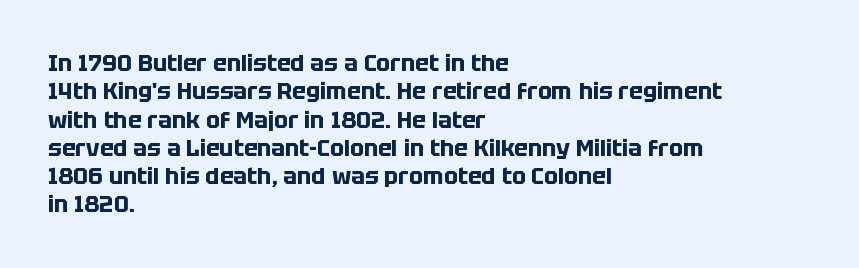
Q: Is the text bold? A: Yes.
Q: Is the text italic (slanted)? A: No, it is upright.
Q: Is the text underlined? A: No.
Q: How is the paragraph aligned? A: Left-aligned.
Q: Is the spacing between letters normal or unusually wide? A: Normal.
